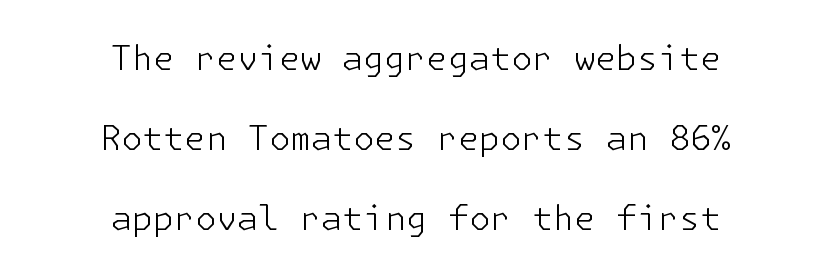
{"serif": "no", "italic": "no", "bold": "no", "weight": "light", "width": "normal", "stroke_contrast": "low", "x_height": "medium", "underline": "no", "align": "center", "line_spacing": "loose", "line_spacing_ratio": 2.35, "letter_spacing": "normal", "letter_spacing_em": 0.0, "glyph_px": 34}
